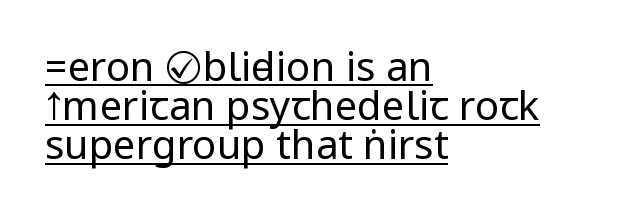
{"serif": "no", "italic": "no", "bold": "no", "weight": "regular", "width": "condensed", "stroke_contrast": "low", "underline": "yes", "align": "left", "line_spacing": "tight", "line_spacing_ratio": 0.98, "letter_spacing": "normal", "letter_spacing_em": 0.0, "glyph_px": 40}
